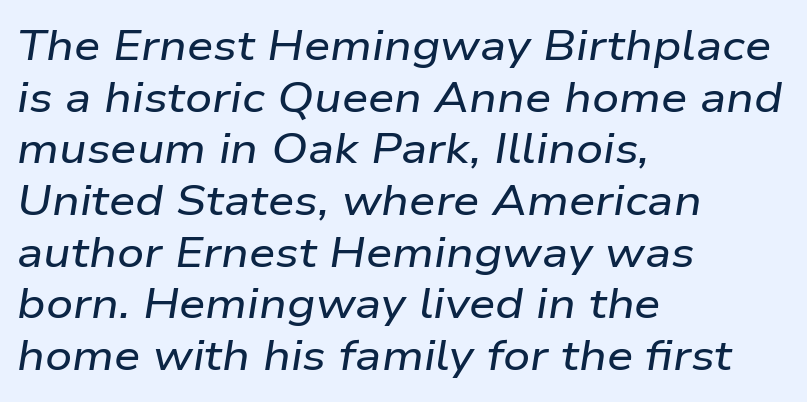
{"italic": "yes", "lean": "right", "slant_degrees": 9, "width": "wide", "stroke_contrast": "low", "x_height": "medium", "monospaced": "no", "underline": "no", "align": "left", "line_spacing_ratio": 1.23, "letter_spacing": "normal", "letter_spacing_em": 0.0, "glyph_px": 42}
